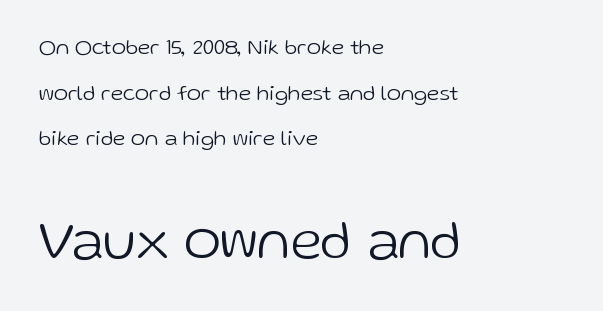
Q: Is the text bold? A: No.
Q: Is the text italic (slanted)? A: No, it is upright.
Q: Is the typeface a serif or a sans-serif typeface? A: Sans-serif.
Q: Is the text underlined? A: No.
Q: How is the paragraph aligned? A: Left-aligned.
Q: Is the spacing between letters normal or unusually wide? A: Normal.
Q: Is the spacing between lines tight, normal or loose? A: Loose.
Q: Which block of text is set in a larger size, the first (top) or the second (bottom)? A: The second (bottom) one.
Q: Width (condensed, normal, or wide)? A: Normal.
Q: Stroke contrast? A: Low.
Q: x-height? A: Medium.
Q: Monospaced? A: No.
